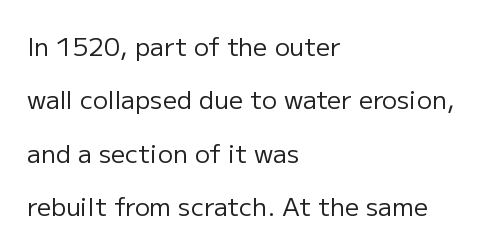
{"italic": "no", "bold": "no", "underline": "no", "align": "left", "line_spacing": "loose", "line_spacing_ratio": 2.14, "letter_spacing": "normal", "letter_spacing_em": 0.0, "glyph_px": 25}
